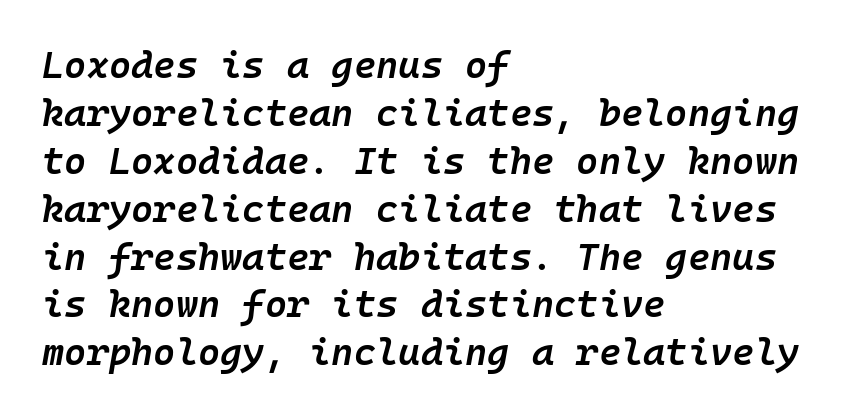
Strokes here are thickened, but only to semibold level. Inter-character spacing is left at the font's built-in metrics. A typesetter would mark this as italic. Leading: standard. The passage is arranged the way most books set body copy — flush left. The passage shown is typed in a monospace face where columns stay perfectly aligned.
